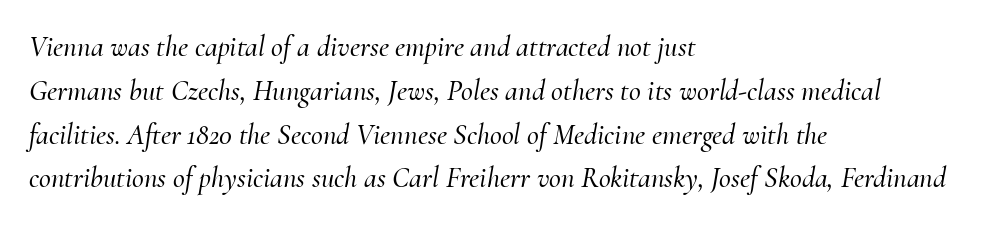
Q: Is the text italic (slanted)? A: Yes, it leans right by about 10 degrees.
Q: Is the typeface a serif or a sans-serif typeface? A: Serif.
Q: Is the text underlined? A: No.
Q: How is the paragraph aligned? A: Left-aligned.
Q: Is the spacing between letters normal or unusually wide? A: Normal.
Q: Is the spacing between lines tight, normal or loose? A: Normal.
Q: Width (condensed, normal, or wide)? A: Normal.
Q: Stroke contrast? A: Medium.
Q: x-height? A: Small.
Q: Monospaced? A: No.
